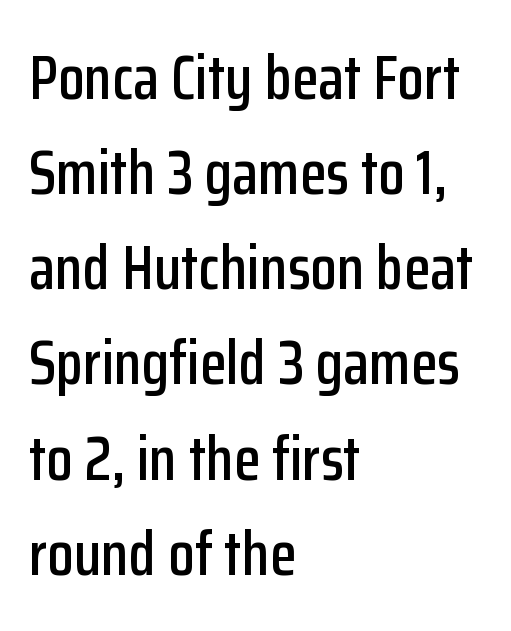
The image shows 61 px condensed sans-serif type, upright; set left-aligned, normal line spacing (1.56x), normal letter spacing, not underlined; low stroke contrast and a medium x-height.
